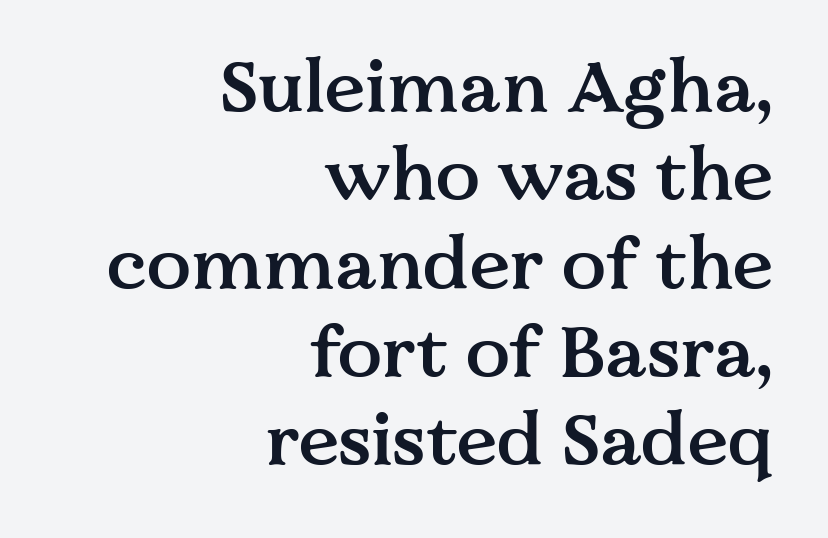
Every letter is mildly thick-stroked: semibold rather than bold. In terms of posture, this sample is upright. Serifs: yes, visible at the terminals of the letterforms. Inter-character spacing is left at the font's built-in metrics. Clear beneath every line of the passage.
